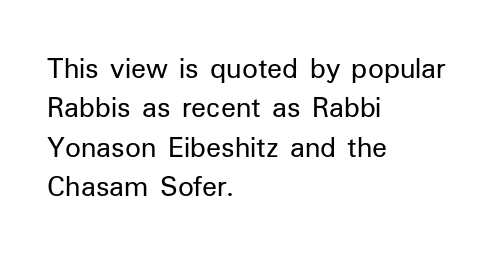
{"serif": "no", "italic": "no", "bold": "no", "weight": "regular", "width": "normal", "stroke_contrast": "low", "x_height": "medium", "monospaced": "no", "underline": "no", "align": "left", "line_spacing": "normal", "line_spacing_ratio": 1.27, "letter_spacing": "normal", "letter_spacing_em": 0.0, "glyph_px": 31}
